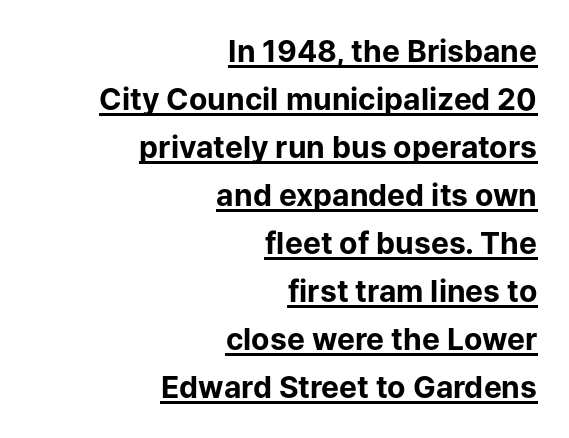
{"serif": "no", "italic": "no", "bold": "yes", "weight": "bold", "width": "normal", "stroke_contrast": "low", "x_height": "medium", "monospaced": "no", "underline": "yes", "align": "right", "line_spacing": "normal", "line_spacing_ratio": 1.6, "letter_spacing": "normal", "letter_spacing_em": 0.0, "glyph_px": 30}
